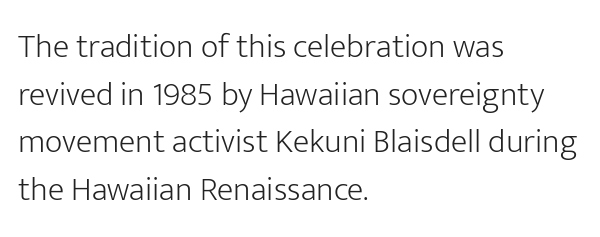
{"serif": "no", "italic": "no", "bold": "no", "weight": "light", "width": "normal", "stroke_contrast": "low", "x_height": "medium", "monospaced": "no", "underline": "no", "align": "left", "line_spacing": "normal", "line_spacing_ratio": 1.4, "letter_spacing": "normal", "letter_spacing_em": 0.0, "glyph_px": 34}
